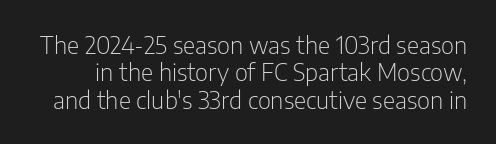
The image shows 24 px text type, upright; set tight line spacing (1.14x), normal letter spacing, not underlined.
